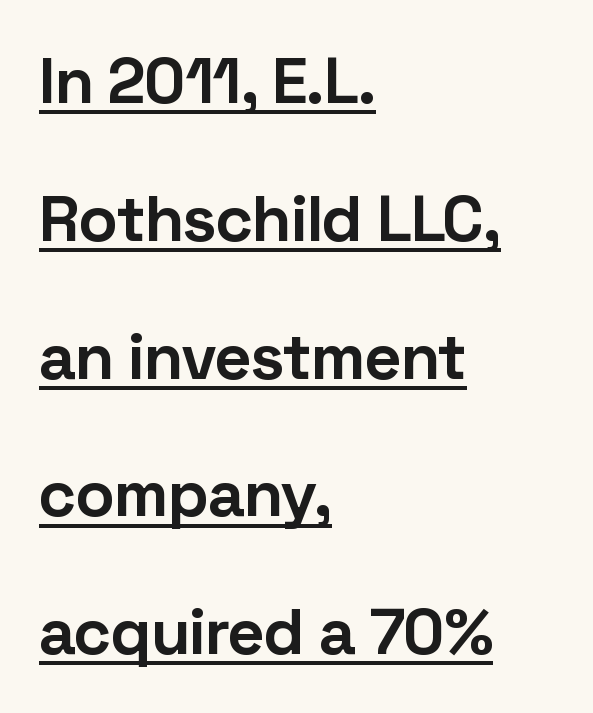
The image shows 65 px bold sans-serif type, upright; set left-aligned, loose line spacing (2.12x), normal letter spacing, underlined; low stroke contrast and a medium x-height.
